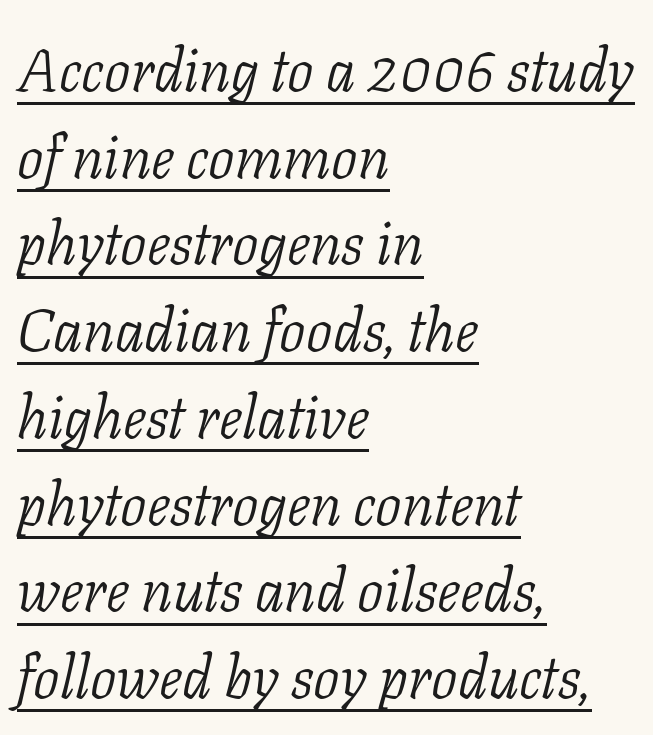
{"serif": "yes", "italic": "yes", "lean": "right", "slant_degrees": 11, "bold": "no", "weight": "light", "width": "normal", "stroke_contrast": "low", "x_height": "medium", "monospaced": "no", "underline": "yes", "align": "left", "line_spacing": "normal", "line_spacing_ratio": 1.47, "letter_spacing": "normal", "letter_spacing_em": 0.0, "glyph_px": 59}
